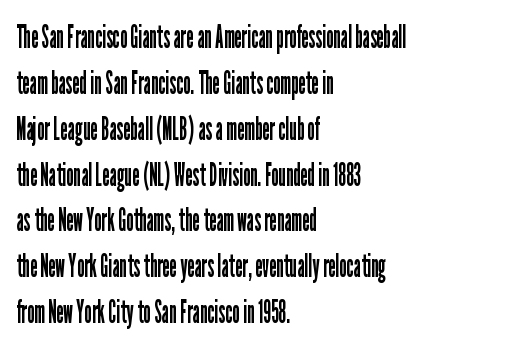
Observe the absence of serifs on each vertical stroke in this sample. Note the varied advance widths — an 'i' is clearly narrower than an 'm'. In terms of leading, this rendering sits right in the middle. Glance below the letters and you will spot only blank space. Words appear dense and cohesive because spacing is normal.
